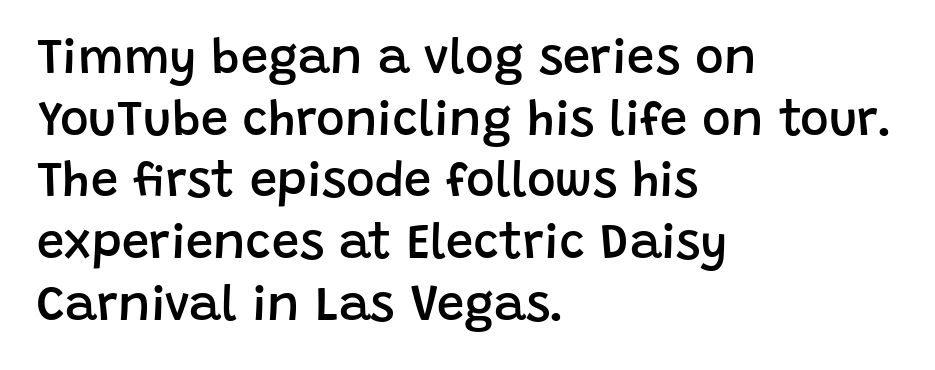
The image shows 49 px semibold sans-serif type, upright; set left-aligned, normal line spacing (1.26x), normal letter spacing, not underlined; low stroke contrast and a large x-height.
